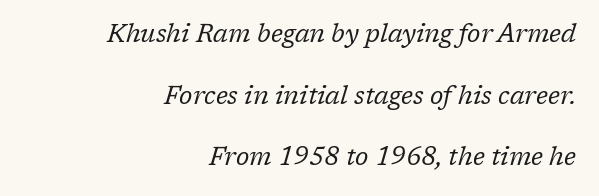
The baseline area is clear. The letters look calm and open, with moderate or lighter stems. Short and long lines alike share a common ending point at right. One glance says open: line gaps are wider than usual.
